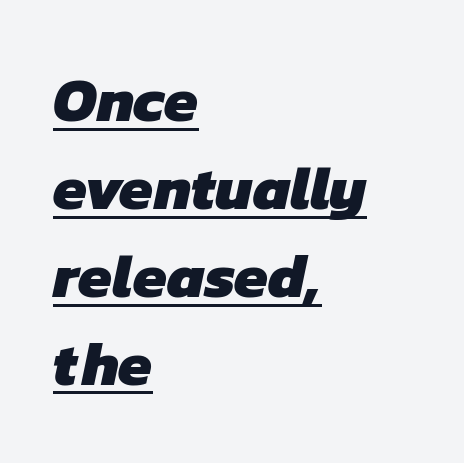
The image shows 61 px heavy sans-serif type; set left-aligned, normal line spacing (1.44x), normal letter spacing, underlined; low stroke contrast and a medium x-height.
